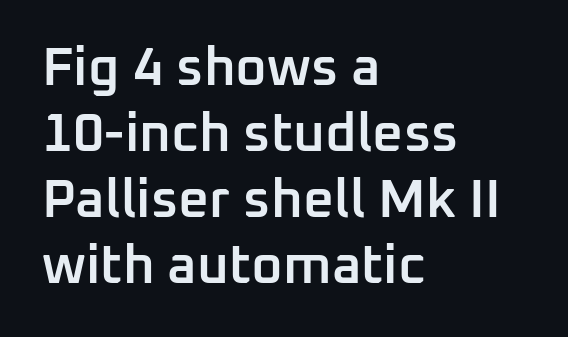
The image shows 54 px semibold sans-serif type, upright; set left-aligned, line spacing 1.22x, normal letter spacing, not underlined; low stroke contrast and a medium x-height.
